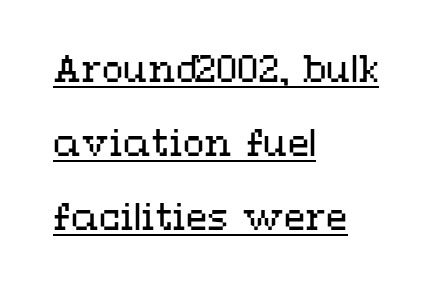
Reading down the block, your eye returns to a fixed left position each line. Does the lettering tilt? It doesn't — this is upright. A typesetter would call this leading open, well beyond the default. Varying glyph widths throughout — classic text-font behaviour. The typeface has the unassuming heft of standard copy or less. Nobody touched the tracking dial on this one.
